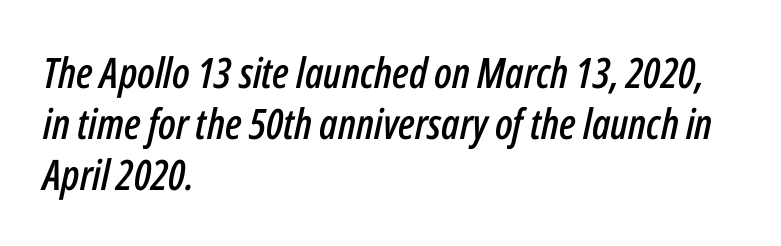
{"italic": "yes", "lean": "right", "slant_degrees": 12, "width": "condensed", "stroke_contrast": "low", "x_height": "medium", "monospaced": "no", "underline": "no", "align": "left", "line_spacing_ratio": 1.21, "letter_spacing": "normal", "letter_spacing_em": 0.0, "glyph_px": 42}
